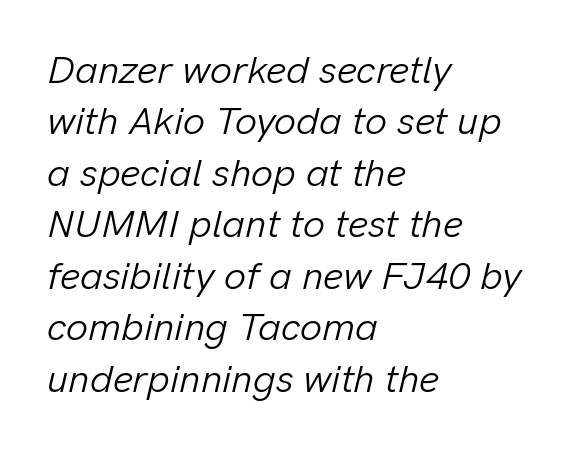
{"italic": "yes", "lean": "right", "slant_degrees": 13, "bold": "no", "weight": "light", "width": "normal", "stroke_contrast": "low", "x_height": "medium", "monospaced": "no", "underline": "no", "align": "left", "line_spacing": "normal", "line_spacing_ratio": 1.32, "letter_spacing": "normal", "letter_spacing_em": 0.0, "glyph_px": 39}
